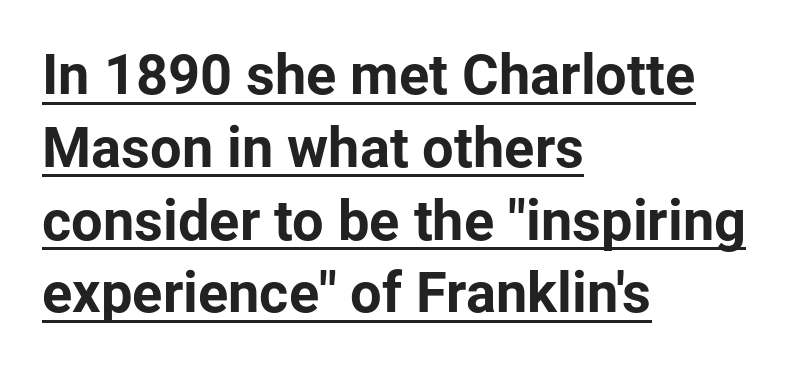
Q: Is the text bold? A: Yes.
Q: Is the text italic (slanted)? A: No, it is upright.
Q: Is the typeface a serif or a sans-serif typeface? A: Sans-serif.
Q: Is the text underlined? A: Yes.
Q: How is the paragraph aligned? A: Left-aligned.
Q: Is the spacing between letters normal or unusually wide? A: Normal.
Q: Is the spacing between lines tight, normal or loose? A: Normal.
Q: Width (condensed, normal, or wide)? A: Normal.
Q: Stroke contrast? A: Low.
Q: x-height? A: Medium.
Q: Monospaced? A: No.
